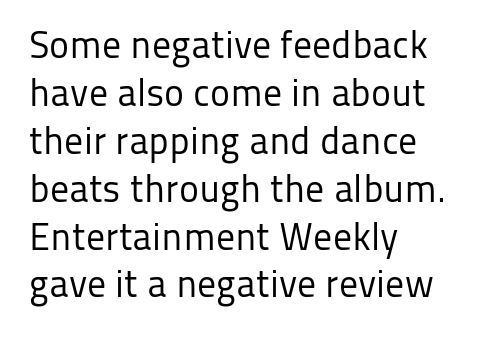
Vertical strokes here are truly vertical. Here the designer chose a conventional face with non-uniform glyph widths. A light-to-regular cut is what we see here. If you drew a ruler down the left edge, every line would touch it. The rendering keeps characters at their native spacing. Check where the strokes stop: nothing finishes them off — pure sans.
